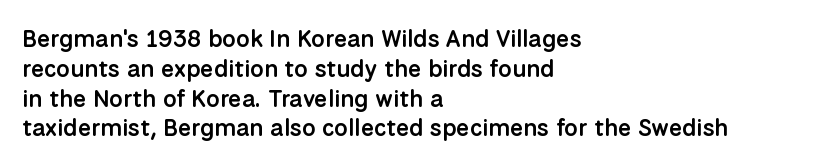
The letters stand upright; this is a roman face. Underline: absent. The sample has been set in demibold, a notch under bold. Here the glyphs are tracked normally, forming tight word shapes.
